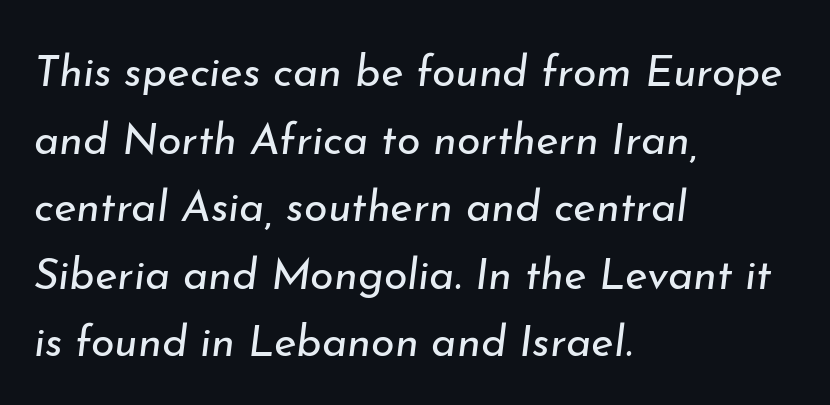
Q: Is the text bold? A: No.
Q: Is the text italic (slanted)? A: Yes, it leans right by about 7 degrees.
Q: Is the text underlined? A: No.
Q: How is the paragraph aligned? A: Left-aligned.
Q: Is the spacing between letters normal or unusually wide? A: Normal.
Q: Is the spacing between lines tight, normal or loose? A: Normal.
Q: Width (condensed, normal, or wide)? A: Normal.
Q: Stroke contrast? A: Low.
Q: x-height? A: Small.
Q: Monospaced? A: No.
